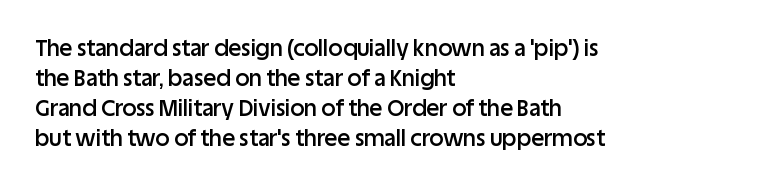
Q: Is the text bold? A: Semi-bold.
Q: Is the text italic (slanted)? A: No, it is upright.
Q: Is the text underlined? A: No.
Q: How is the paragraph aligned? A: Left-aligned.
Q: Is the spacing between letters normal or unusually wide? A: Normal.
Q: Is the spacing between lines tight, normal or loose? A: Normal.
